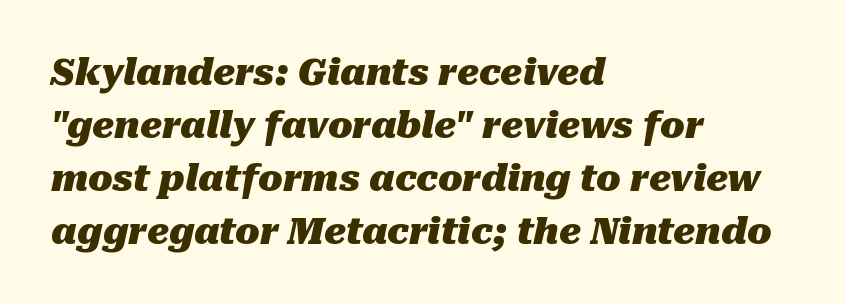
Is the letter spacing exaggerated? No — it looks like the ordinary default. Style check: oblique. A normal amount of white space separates one row of letters from the next. The lines in this sample share a left origin and differ only in where they stop.
